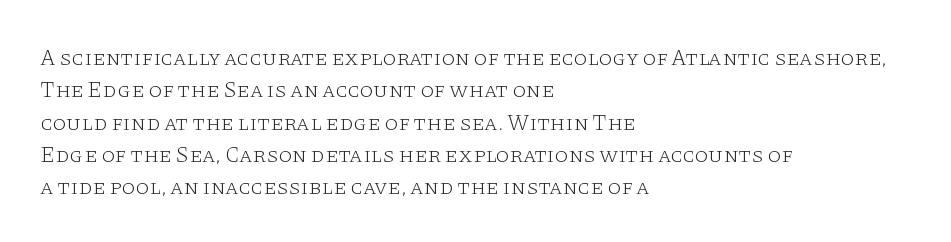
The image shows 22 px text type, upright; set left-aligned, normal line spacing (1.47x), normal letter spacing, not underlined.
